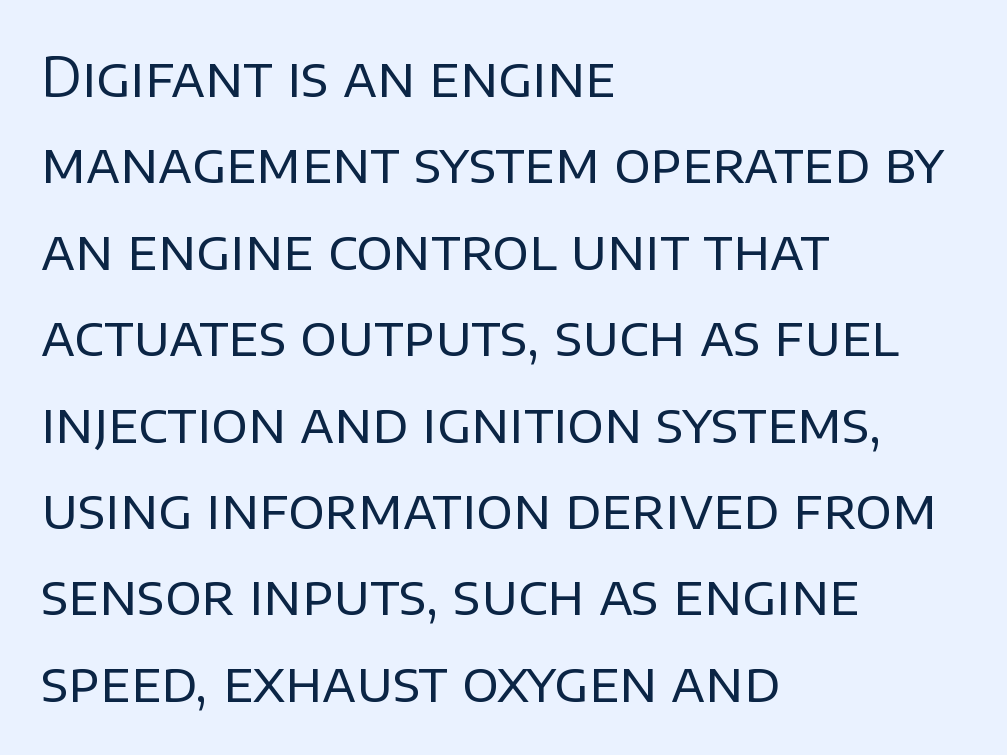
Q: Is the text bold? A: No.
Q: Is the text italic (slanted)? A: No, it is upright.
Q: Is the typeface a serif or a sans-serif typeface? A: Sans-serif.
Q: Is the text underlined? A: No.
Q: How is the paragraph aligned? A: Left-aligned.
Q: Is the spacing between letters normal or unusually wide? A: Normal.
Q: Is the spacing between lines tight, normal or loose? A: Normal.
Q: Width (condensed, normal, or wide)? A: Normal.
Q: Stroke contrast? A: Low.
Q: x-height? A: Large.
Q: Monospaced? A: No.
